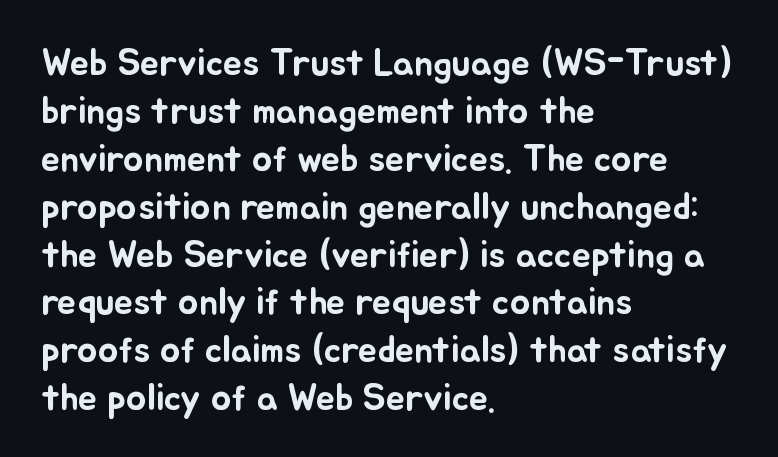
The image shows 38 px text type, upright; set left-aligned, normal line spacing (1.26x), normal letter spacing, not underlined; low stroke contrast and a small x-height.
